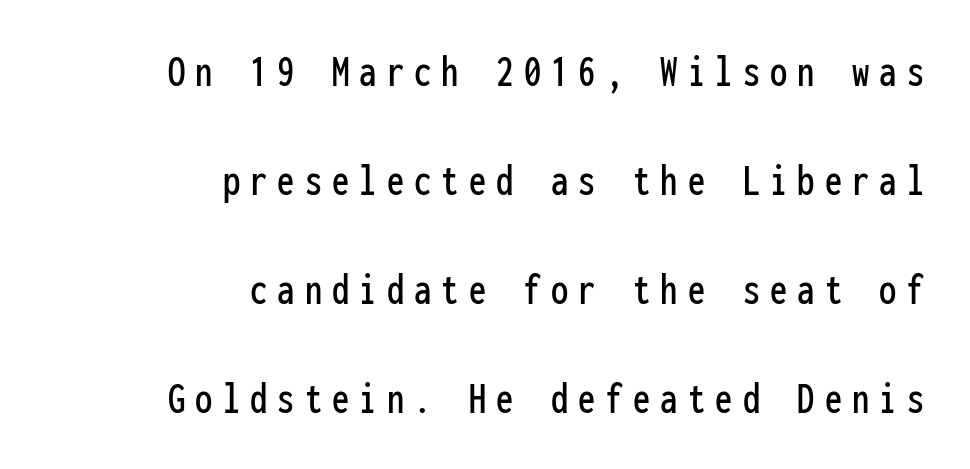
The image shows 46 px condensed sans-serif type, upright, monospaced; set right-aligned, loose line spacing (2.37x), unusually wide letter spacing (+0.22 em), not underlined; low stroke contrast and a medium x-height.
